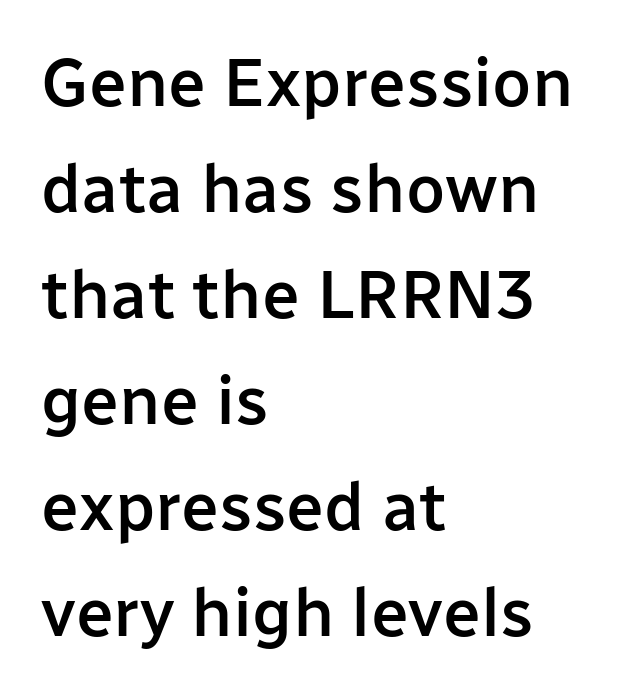
The image shows 68 px semibold sans-serif type, upright; set left-aligned, normal line spacing (1.56x), normal letter spacing, not underlined; low stroke contrast and a medium x-height.
